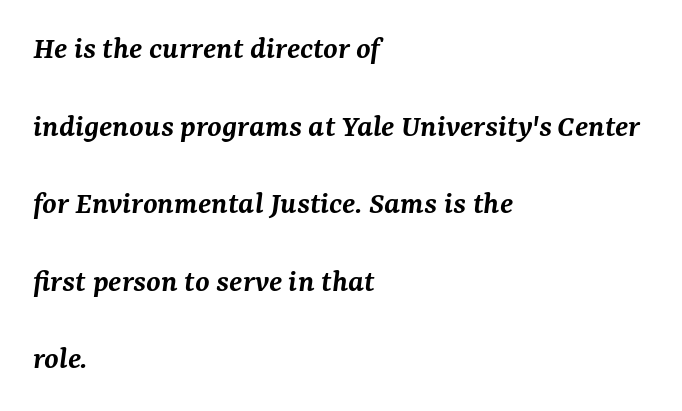
The image shows 33 px semibold serif type, italic (leaning right); set left-aligned, loose line spacing (2.35x), normal letter spacing, not underlined; medium stroke contrast and a medium x-height.
